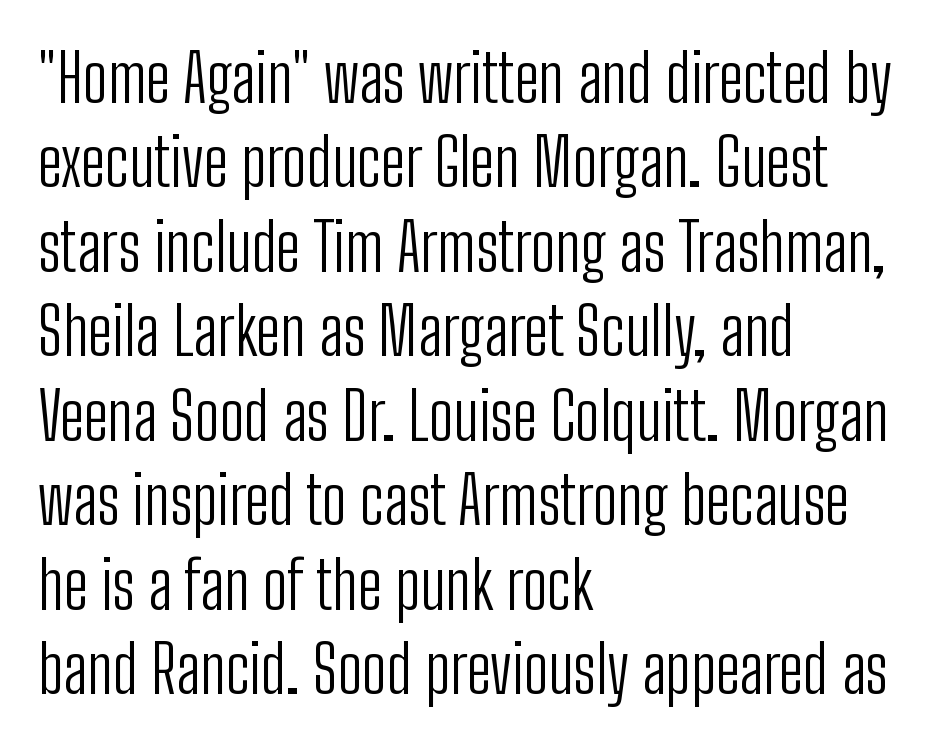
The image shows 66 px light, condensed sans-serif type, upright; set left-aligned, normal line spacing (1.28x), normal letter spacing, not underlined; low stroke contrast and a medium x-height.
